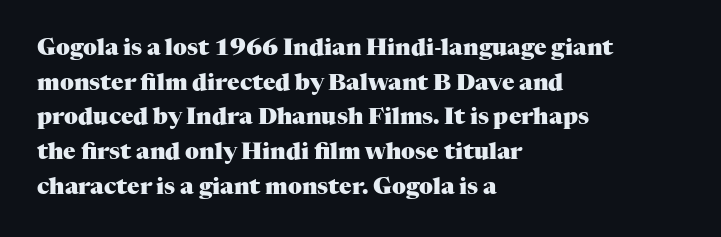
{"italic": "no", "bold": "yes", "underline": "no", "align": "left", "line_spacing": "normal", "line_spacing_ratio": 1.51, "letter_spacing": "normal", "letter_spacing_em": 0.0, "glyph_px": 23}
